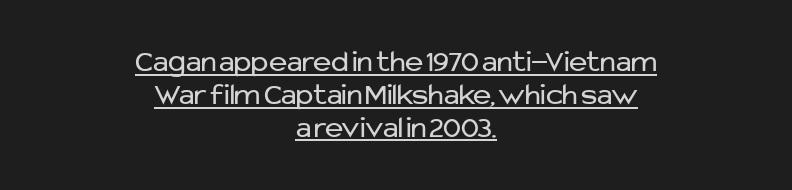
The image shows 31 px regular-weight sans-serif type, upright; set centered, tight line spacing (1.06x), normal letter spacing, underlined; low stroke contrast and a medium x-height.
